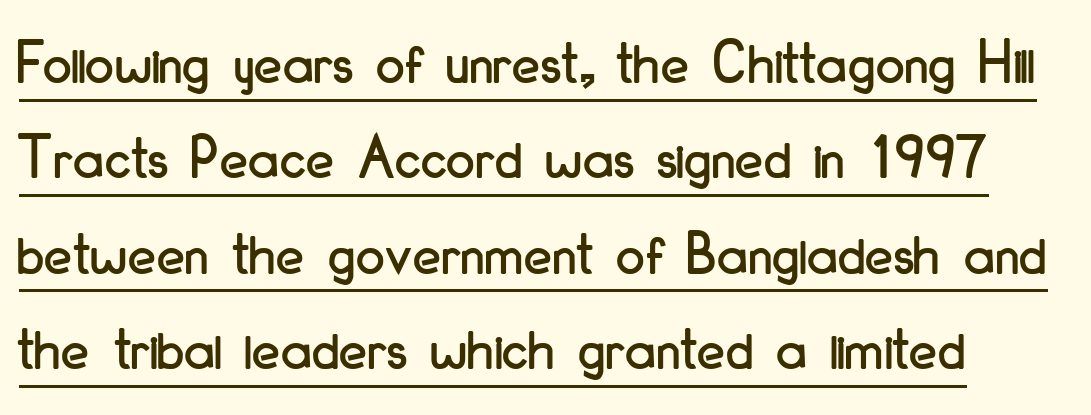
Q: Is the text italic (slanted)? A: No, it is upright.
Q: Is the typeface a serif or a sans-serif typeface? A: Sans-serif.
Q: Is the text underlined? A: Yes.
Q: Is the spacing between letters normal or unusually wide? A: Normal.
Q: Is the spacing between lines tight, normal or loose? A: Normal.
Q: Width (condensed, normal, or wide)? A: Condensed.
Q: Stroke contrast? A: Low.
Q: x-height? A: Small.
Q: Monospaced? A: No.
